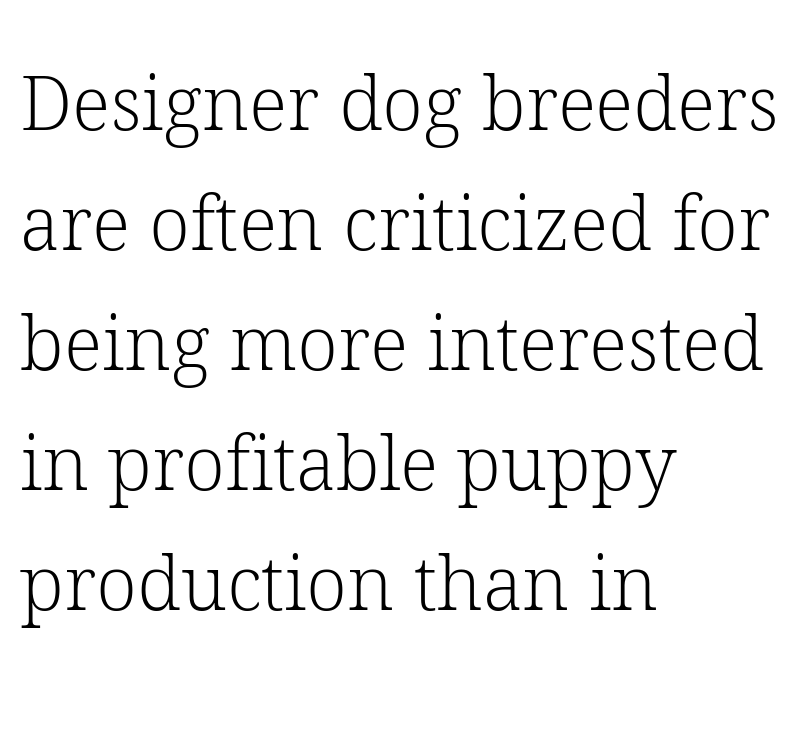
The rag falls on the right side of this text block. Here the designer chose a conventional face with non-uniform glyph widths. Weight: in the light-to-regular range. The passage shown has conventional tracking throughout. Bare-footed words on every line. This sample keeps an unexceptional amount of space between lines.
